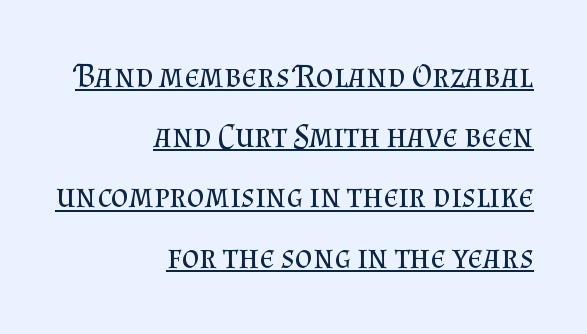
{"serif": "yes", "italic": "no", "bold": "no", "weight": "regular", "width": "normal", "stroke_contrast": "medium", "x_height": "small", "monospaced": "no", "underline": "yes", "align": "right", "line_spacing_ratio": 1.77, "letter_spacing": "normal", "letter_spacing_em": 0.0, "glyph_px": 34}
